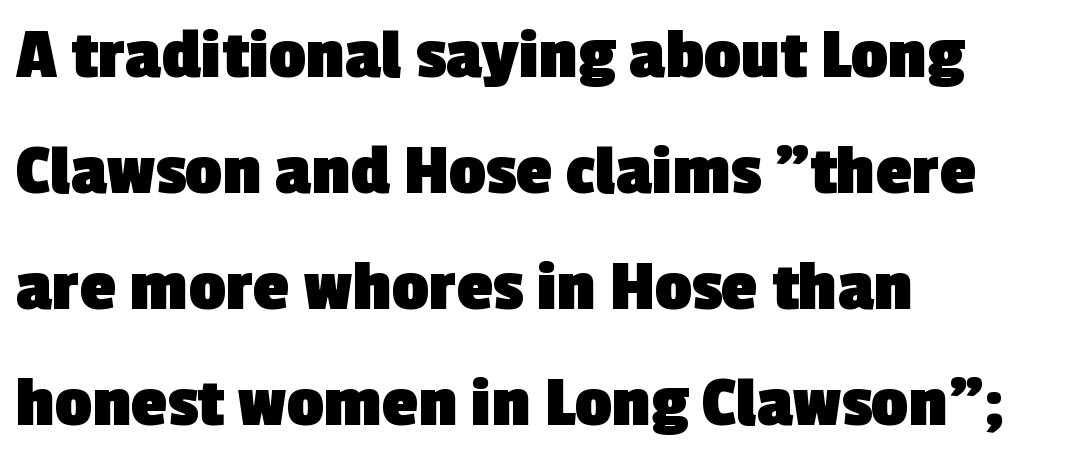
Left-aligned paragraph, ragged on the right. One glance says typical: line gaps are just what's usual. Emphasis by weight is at full strength: bold. Here the designer chose a conventional face with non-uniform glyph widths.
